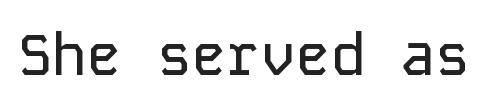
Q: Is the text italic (slanted)? A: No, it is upright.
Q: Is the typeface a serif or a sans-serif typeface? A: Sans-serif.
Q: Is the text underlined? A: No.
Q: Is the spacing between letters normal or unusually wide? A: Normal.
Q: Width (condensed, normal, or wide)? A: Normal.
Q: Stroke contrast? A: Low.
Q: x-height? A: Medium.
Q: Monospaced? A: Yes.
